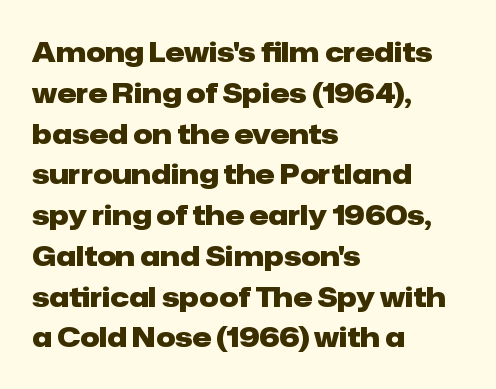
The image shows 27 px bold type, upright; set left-aligned, normal line spacing (1.51x), normal letter spacing, not underlined.
